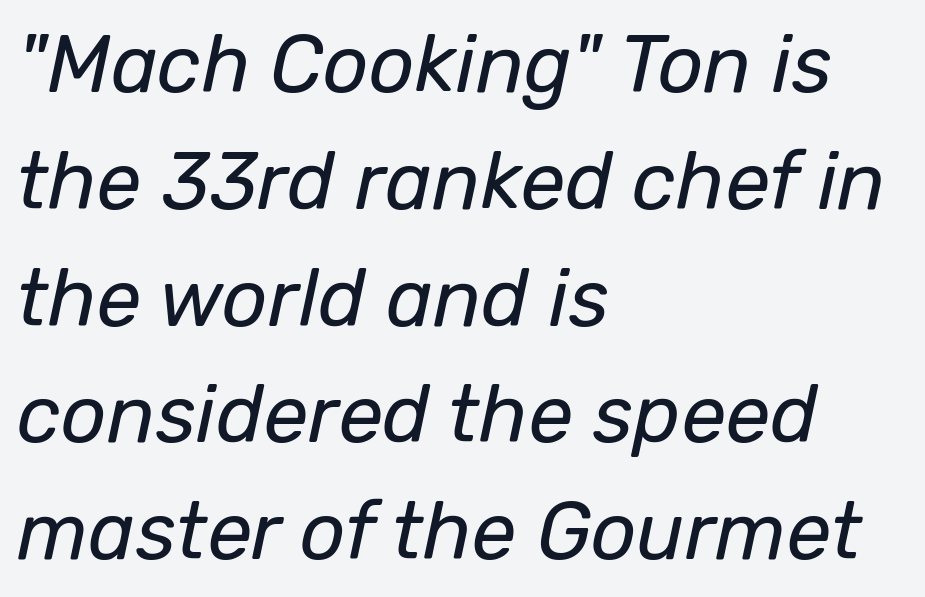
{"italic": "yes", "lean": "right", "slant_degrees": 12, "bold": "no", "weight": "regular", "width": "normal", "stroke_contrast": "low", "x_height": "medium", "monospaced": "no", "underline": "no", "align": "left", "line_spacing": "normal", "line_spacing_ratio": 1.46, "letter_spacing": "normal", "letter_spacing_em": 0.0, "glyph_px": 80}
